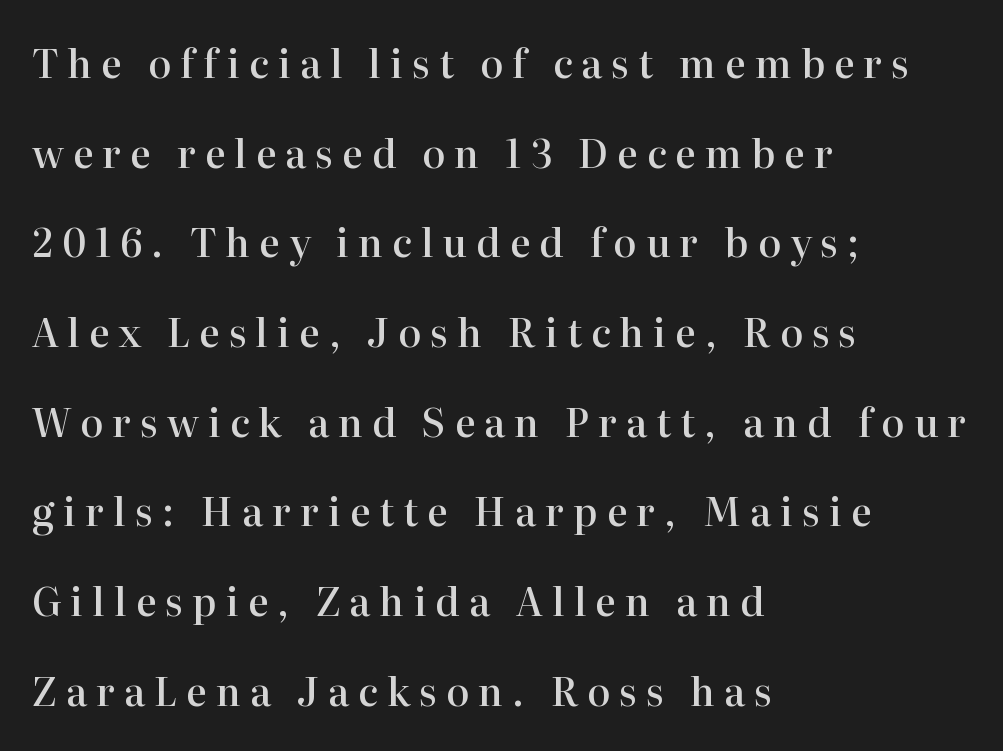
The image shows 39 px semibold serif type, upright; set left-aligned, loose line spacing (2.3x), unusually wide letter spacing (+0.23 em), not underlined; high stroke contrast and a medium x-height.
